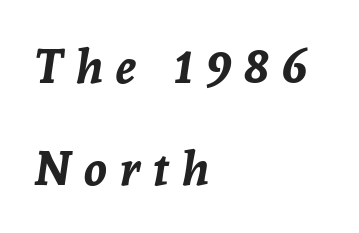
Q: Is the text bold? A: Yes.
Q: Is the text italic (slanted)? A: Yes, it leans right by about 8 degrees.
Q: Is the text underlined? A: No.
Q: How is the paragraph aligned? A: Left-aligned.
Q: Is the spacing between letters normal or unusually wide? A: Unusually wide.
Q: Is the spacing between lines tight, normal or loose? A: Loose.
Q: Width (condensed, normal, or wide)? A: Normal.
Q: Stroke contrast? A: Low.
Q: x-height? A: Medium.
Q: Monospaced? A: No.
